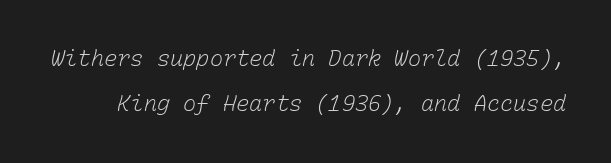
Q: Is the text bold? A: No.
Q: Is the text underlined? A: No.
Q: Is the spacing between letters normal or unusually wide? A: Normal.
Q: Is the spacing between lines tight, normal or loose? A: Loose.
